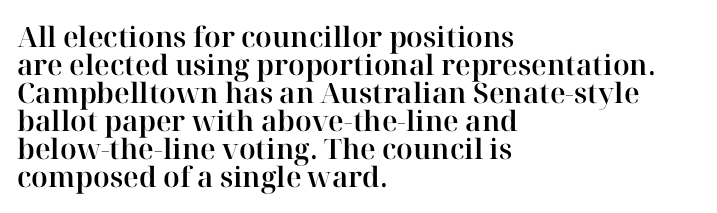
Characters follow at the spacing the type designer built in. In terms of leading, this rendering errs on the cramped side. Here the designer chose a conventional face with non-uniform glyph widths. The lettering stays uniformly vertical, giving the passage a roman look.
